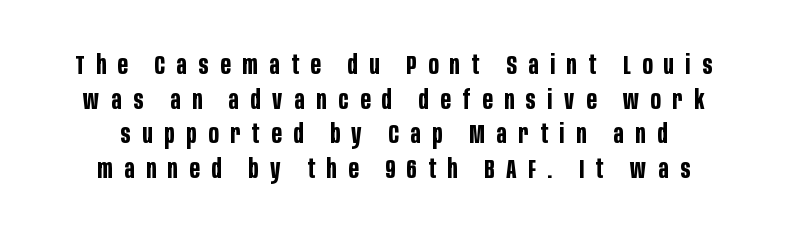
Q: Is the text bold? A: Yes.
Q: Is the text italic (slanted)? A: No, it is upright.
Q: Is the text underlined? A: No.
Q: Is the spacing between letters normal or unusually wide? A: Unusually wide.
Q: Is the spacing between lines tight, normal or loose? A: Normal.
